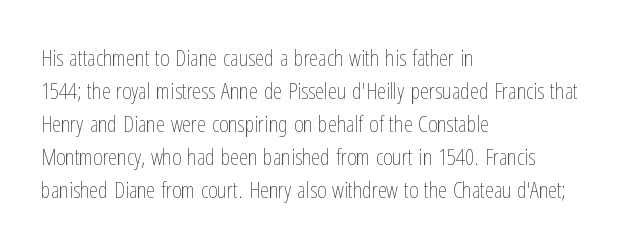
The image shows 23 px text type, upright; set left-aligned, normal line spacing (1.43x), normal letter spacing, not underlined.
